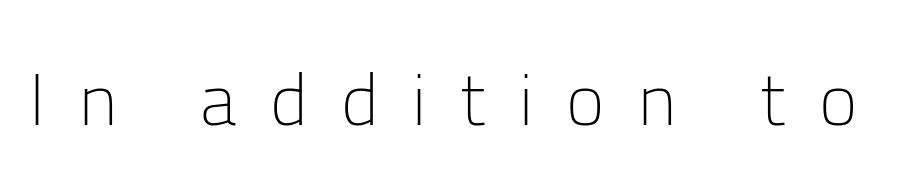
The image shows 73 px light sans-serif type, upright; set unusually wide letter spacing (+0.46 em), not underlined; low stroke contrast and a medium x-height.
